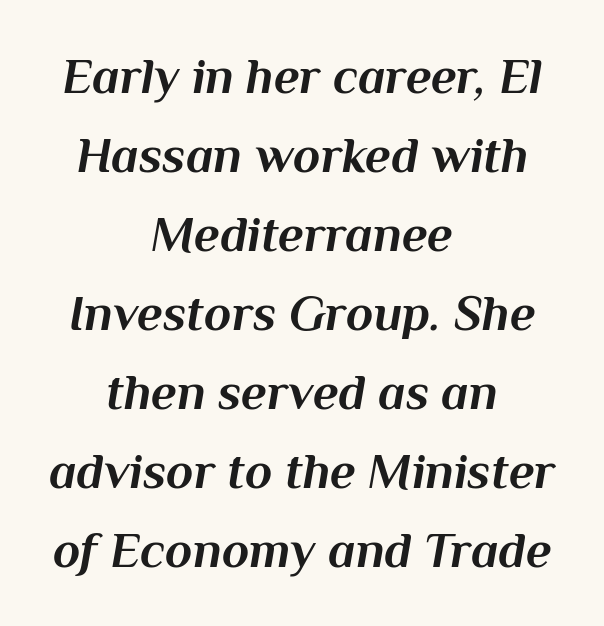
Q: Is the text bold? A: Yes.
Q: Is the text italic (slanted)? A: Yes, it leans right by about 10 degrees.
Q: Is the text underlined? A: No.
Q: How is the paragraph aligned? A: Centered.
Q: Is the spacing between letters normal or unusually wide? A: Normal.
Q: Is the spacing between lines tight, normal or loose? A: Normal.
Q: Width (condensed, normal, or wide)? A: Normal.
Q: Stroke contrast? A: Medium.
Q: x-height? A: Medium.
Q: Monospaced? A: No.
